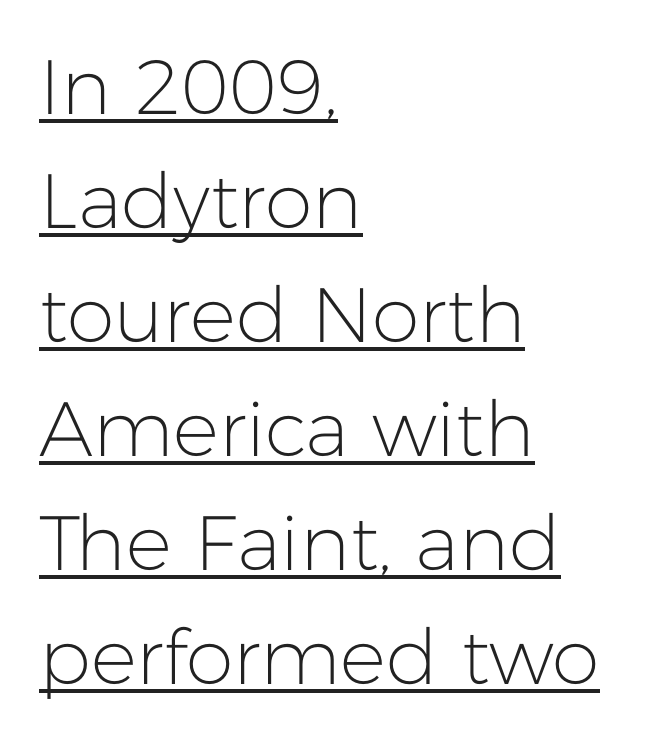
The image shows 77 px light sans-serif type, upright; set left-aligned, normal line spacing (1.48x), normal letter spacing, underlined; low stroke contrast and a medium x-height.
